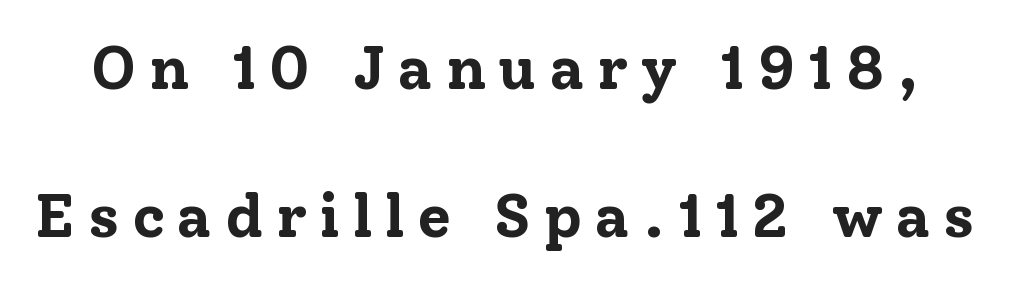
Beneath every word, the page is bare. In terms of letterform style, serifs are clearly present. Ordinary non-slanted type is in use. These words are printed bold, with thick strokes throughout.
